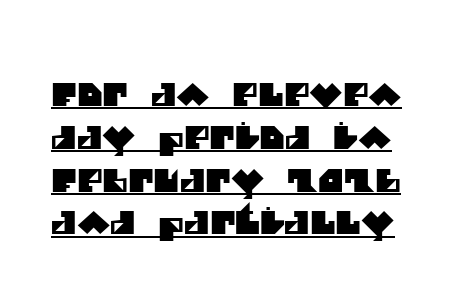
The line-height multiplier appears to be the usual default. Do the characters align in a grid? No, the font is proportional. How are the letters spaced? Ordinarily, with no added tracking. This rendering features underlined lettering. Serif or sans? Sans — the stroke terminals are bare.
